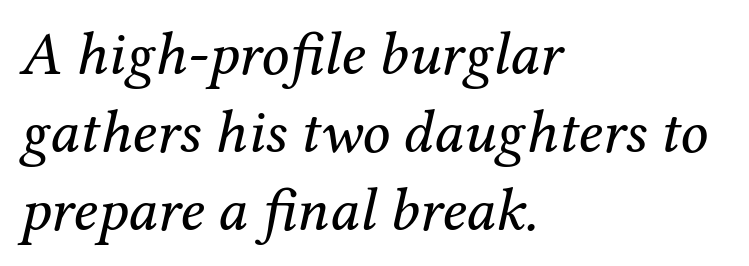
{"serif": "yes", "italic": "yes", "lean": "right", "slant_degrees": 12, "bold": "no", "weight": "regular", "width": "normal", "stroke_contrast": "medium", "x_height": "medium", "monospaced": "no", "underline": "no", "align": "left", "line_spacing": "normal", "line_spacing_ratio": 1.28, "letter_spacing": "normal", "letter_spacing_em": 0.0, "glyph_px": 61}
